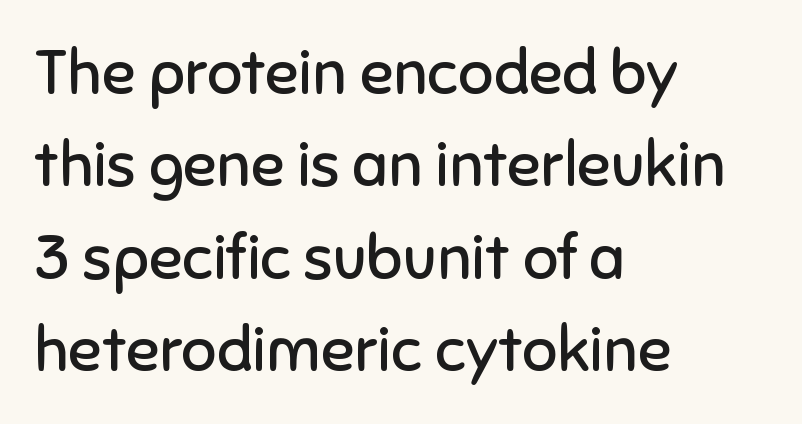
Q: Is the text bold? A: No.
Q: Is the text italic (slanted)? A: No, it is upright.
Q: Is the typeface a serif or a sans-serif typeface? A: Sans-serif.
Q: Is the text underlined? A: No.
Q: How is the paragraph aligned? A: Left-aligned.
Q: Is the spacing between letters normal or unusually wide? A: Normal.
Q: Is the spacing between lines tight, normal or loose? A: Normal.
Q: Width (condensed, normal, or wide)? A: Normal.
Q: Stroke contrast? A: Low.
Q: x-height? A: Medium.
Q: Monospaced? A: No.
